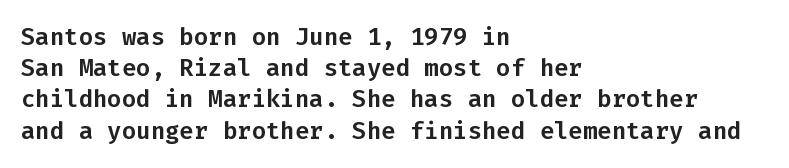
{"italic": "no", "underline": "no", "align": "left", "line_spacing": "normal", "line_spacing_ratio": 1.3, "letter_spacing": "normal", "letter_spacing_em": 0.0, "glyph_px": 24}
